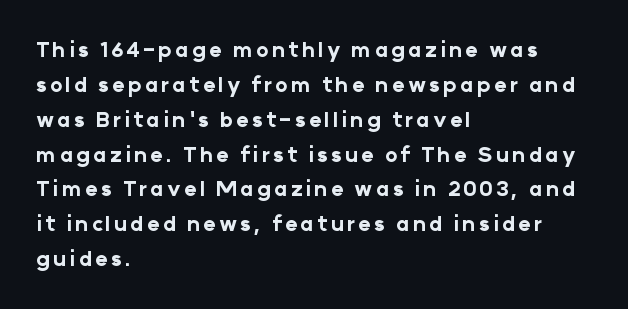
Successive baselines arrive at the customary interval. Only glyphs here, with clear space below each row. In terms of weight, the rendering is a true, heavy bold. Ascenders rise straight up at ninety degrees. Reading down the block, your eye returns to a fixed left position each line.
